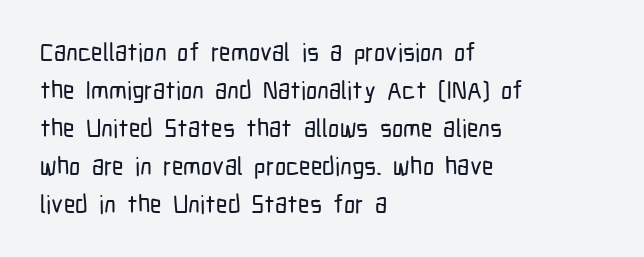
Plain, unruled lines of type. Each word holds together tightly as a unit, with standard inter-letter gaps. Every row of glyphs begins at an identical x-position on the left. Leading matches the norm, producing a regular column.
